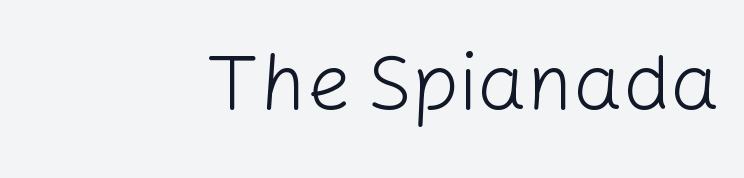
Q: Is the text bold? A: No.
Q: Is the text italic (slanted)? A: No, it is upright.
Q: Is the typeface a serif or a sans-serif typeface? A: Sans-serif.
Q: Is the text underlined? A: No.
Q: How is the paragraph aligned? A: Right-aligned.
Q: Is the spacing between letters normal or unusually wide? A: Normal.
Q: Width (condensed, normal, or wide)? A: Normal.
Q: Stroke contrast? A: Low.
Q: x-height? A: Medium.
Q: Monospaced? A: No.
